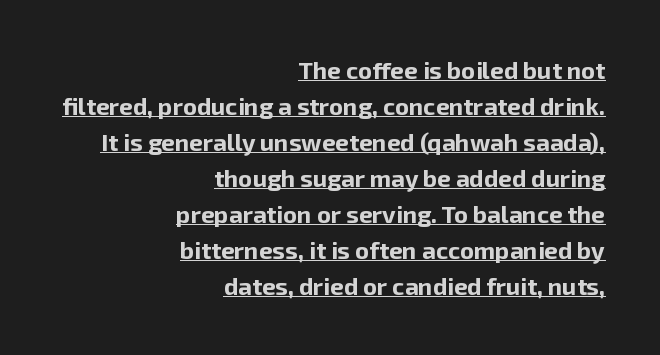
Q: Is the text bold? A: Yes.
Q: Is the text italic (slanted)? A: No, it is upright.
Q: Is the text underlined? A: Yes.
Q: How is the paragraph aligned? A: Right-aligned.
Q: Is the spacing between letters normal or unusually wide? A: Normal.
Q: Is the spacing between lines tight, normal or loose? A: Normal.
